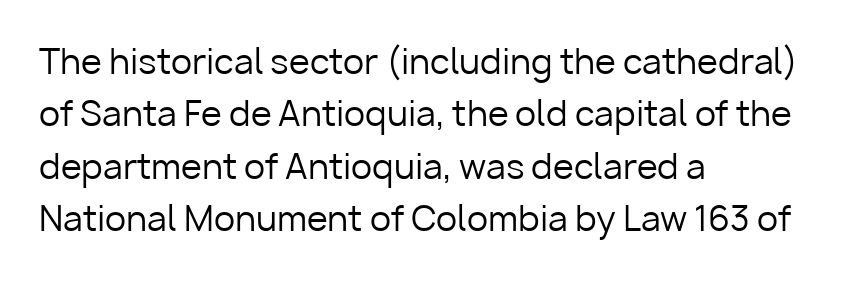
The image shows 34 px regular-weight sans-serif type, upright; set left-aligned, normal line spacing (1.54x), normal letter spacing, not underlined; low stroke contrast and a medium x-height.
